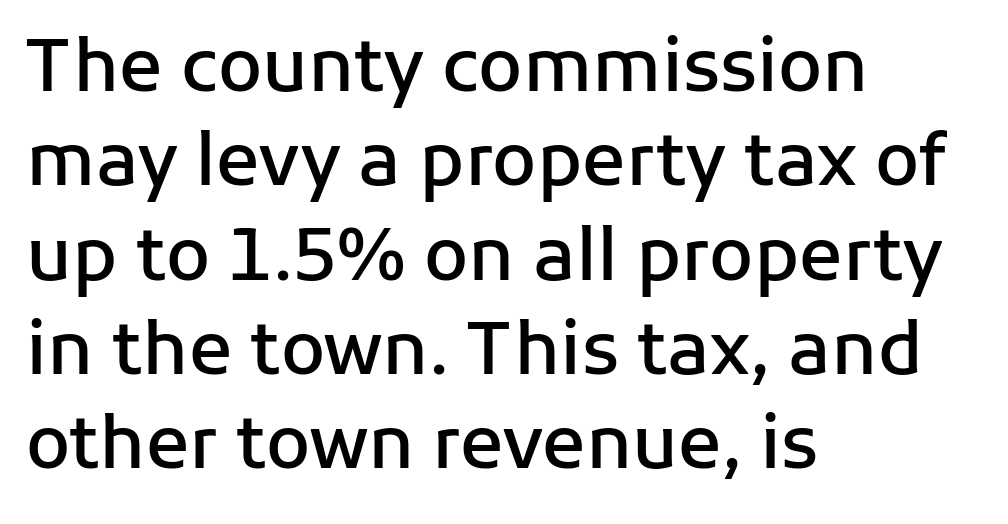
The image shows 72 px semibold sans-serif type, upright; set left-aligned, normal line spacing (1.31x), normal letter spacing, not underlined; low stroke contrast and a medium x-height.
